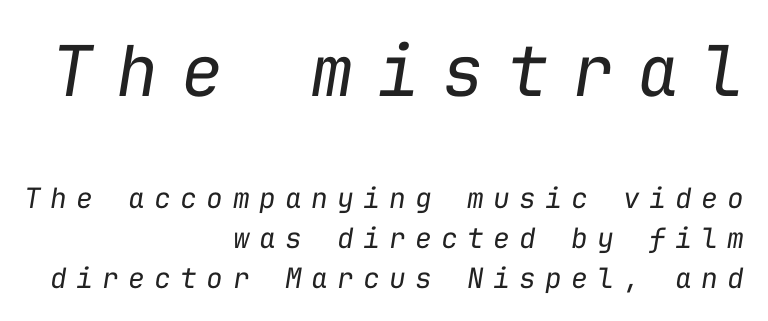
{"italic": "yes", "lean": "right", "slant_degrees": 9, "bold": "no", "weight": "regular", "width": "normal", "stroke_contrast": "low", "x_height": "medium", "monospaced": "yes", "underline": "no", "align": "right", "line_spacing": "normal", "line_spacing_ratio": 1.42, "letter_spacing": "wide", "letter_spacing_em": 0.33, "larger_block": "first", "size_ratio": 2.5, "glyph_px": 70}
